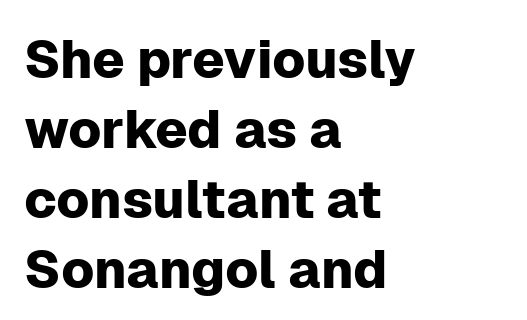
The passage is arranged the way most books set body copy — flush left. This sample uses plain, unmodified letter spacing. Think of a printed novel: that variable character pitch is what you see here. Quick note: not italic, upright. Nothing sits at the stroke ends, so this counts as sans-serif.
